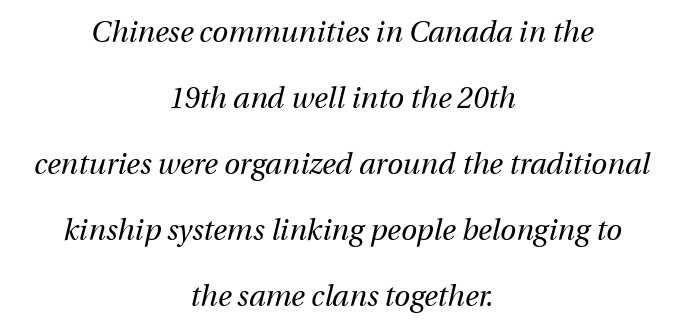
Q: Is the text bold? A: No.
Q: Is the text italic (slanted)? A: Yes, it leans right by about 12 degrees.
Q: Is the text underlined? A: No.
Q: How is the paragraph aligned? A: Centered.
Q: Is the spacing between letters normal or unusually wide? A: Normal.
Q: Is the spacing between lines tight, normal or loose? A: Loose.
Q: Width (condensed, normal, or wide)? A: Normal.
Q: Stroke contrast? A: Medium.
Q: x-height? A: Medium.
Q: Monospaced? A: No.
